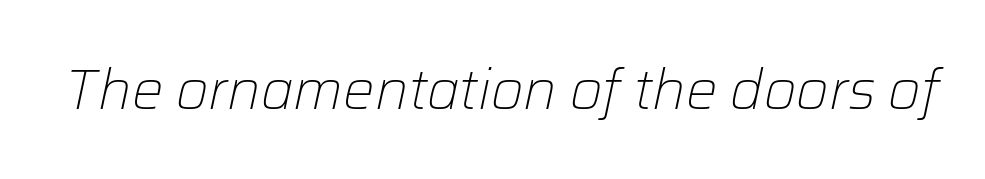
The image shows 56 px light type, italic (leaning right); set normal letter spacing, not underlined; low stroke contrast and a medium x-height.
